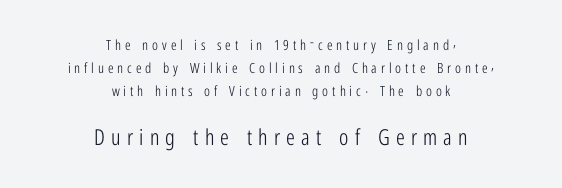
The image shows 22 px text type, upright; set centered, normal line spacing (1.64x), unusually wide letter spacing (+0.28 em), not underlined; the second (bottom) block is 1.57x larger.
